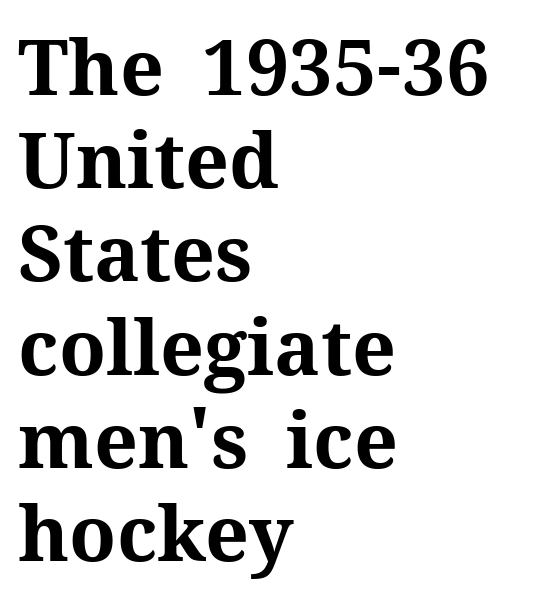
{"serif": "yes", "italic": "no", "bold": "yes", "weight": "bold", "width": "normal", "stroke_contrast": "medium", "x_height": "medium", "monospaced": "no", "underline": "no", "align": "left", "line_spacing_ratio": 1.21, "letter_spacing": "normal", "letter_spacing_em": 0.0, "glyph_px": 77}
